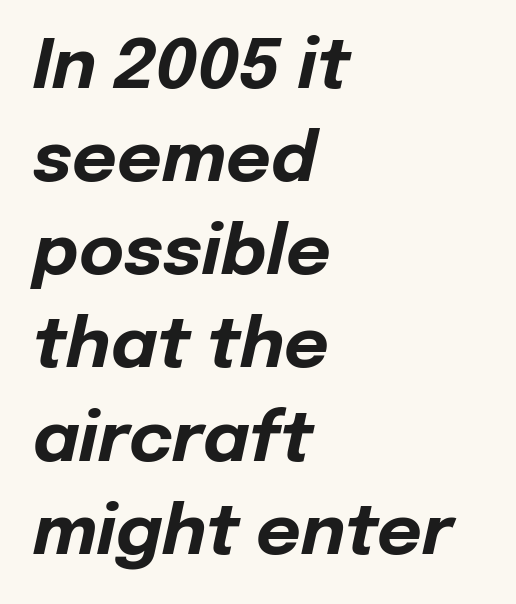
{"italic": "yes", "lean": "right", "slant_degrees": 12, "bold": "yes", "weight": "bold", "width": "normal", "stroke_contrast": "low", "x_height": "medium", "monospaced": "no", "underline": "no", "align": "left", "line_spacing": "normal", "line_spacing_ratio": 1.35, "letter_spacing": "normal", "letter_spacing_em": 0.0, "glyph_px": 69}
